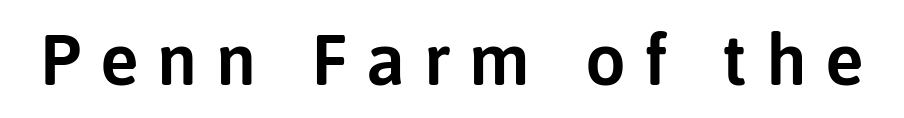
Here the designer chose a conventional face with non-uniform glyph widths. No word sits above an underline. Nope, not italic — everything's standing straight. The typeface chosen for these lines omits serifs. Honestly, the letter spacing is so wide it's the main thing you notice.
